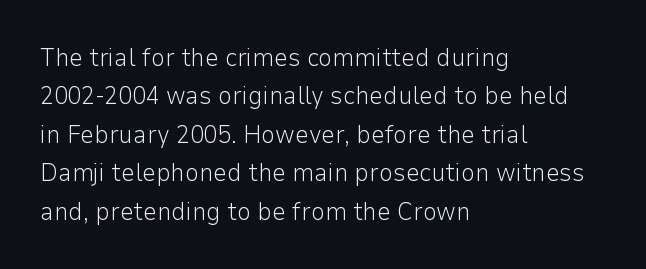
{"italic": "no", "bold": "no", "underline": "no", "align": "left", "line_spacing": "normal", "line_spacing_ratio": 1.54, "letter_spacing": "normal", "letter_spacing_em": 0.0, "glyph_px": 25}
